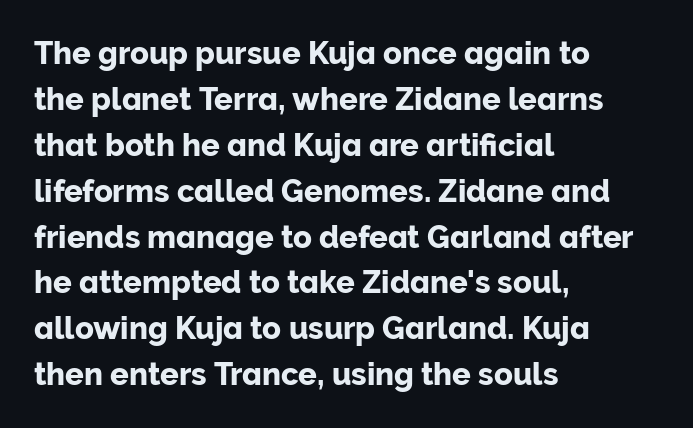
{"serif": "no", "italic": "no", "width": "normal", "stroke_contrast": "low", "x_height": "medium", "monospaced": "no", "underline": "no", "align": "left", "line_spacing": "normal", "line_spacing_ratio": 1.48, "letter_spacing": "normal", "letter_spacing_em": 0.0, "glyph_px": 31}
